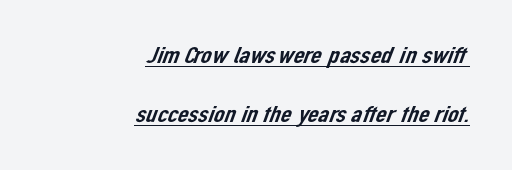
Baseline-to-baseline distance is far greater than the letter height. Quick note: underline on. Letter spacing: default. The lines in this sample share a right terminus and differ only in where they begin.
